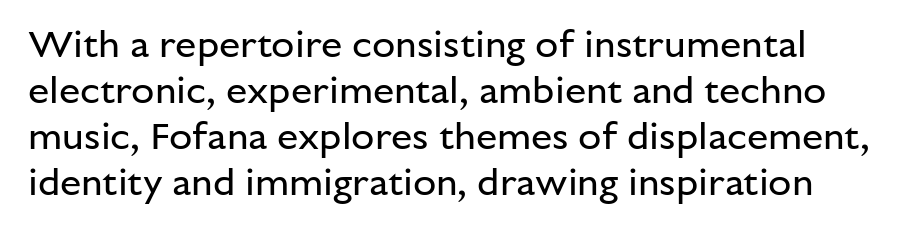
The image shows 38 px regular-weight sans-serif type, upright; set line spacing 1.21x, normal letter spacing, not underlined; low stroke contrast and a medium x-height.
